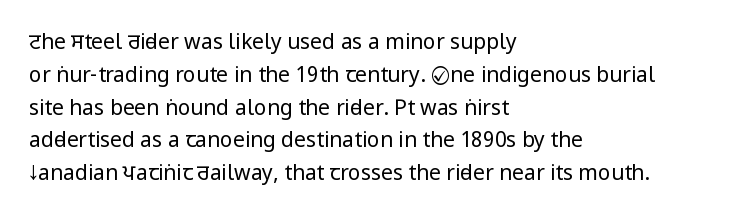
Q: Is the text bold? A: No.
Q: Is the text italic (slanted)? A: No, it is upright.
Q: Is the text underlined? A: No.
Q: How is the paragraph aligned? A: Left-aligned.
Q: Is the spacing between letters normal or unusually wide? A: Normal.
Q: Is the spacing between lines tight, normal or loose? A: Normal.
